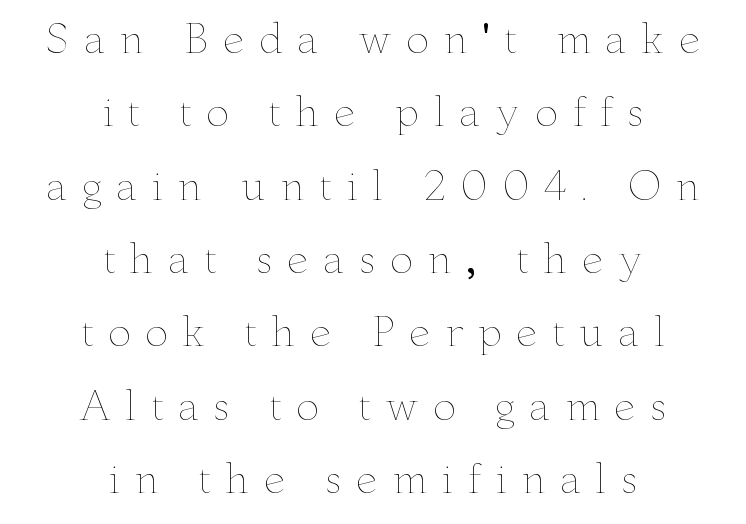
Does the lettering tilt? It doesn't — this is upright. Alignment: centered. The font sits on the lighter half of the weight spectrum, regular included. The space directly below the letters is spotless. Someone cranked the tracking dial way up on this one.
